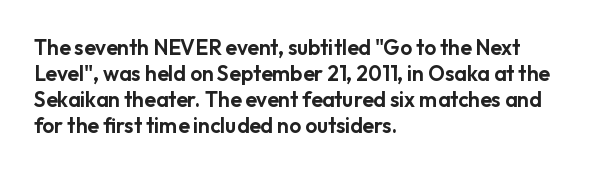
The image shows 21 px text type, upright; set left-aligned, line spacing 1.24x, normal letter spacing, not underlined.
